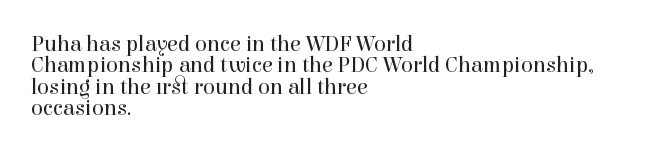
A classic flush-left, rag-right setting is used for this passage. Tightly led — the rows are bunched. Honestly, there is no underline to notice here at all. Heaviness? Minimal to ordinary, like unemphasized prose.
